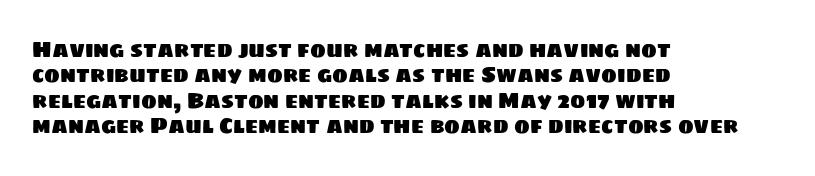
{"underline": "no", "align": "left", "line_spacing_ratio": 1.21, "letter_spacing": "normal", "letter_spacing_em": 0.0, "glyph_px": 21}
